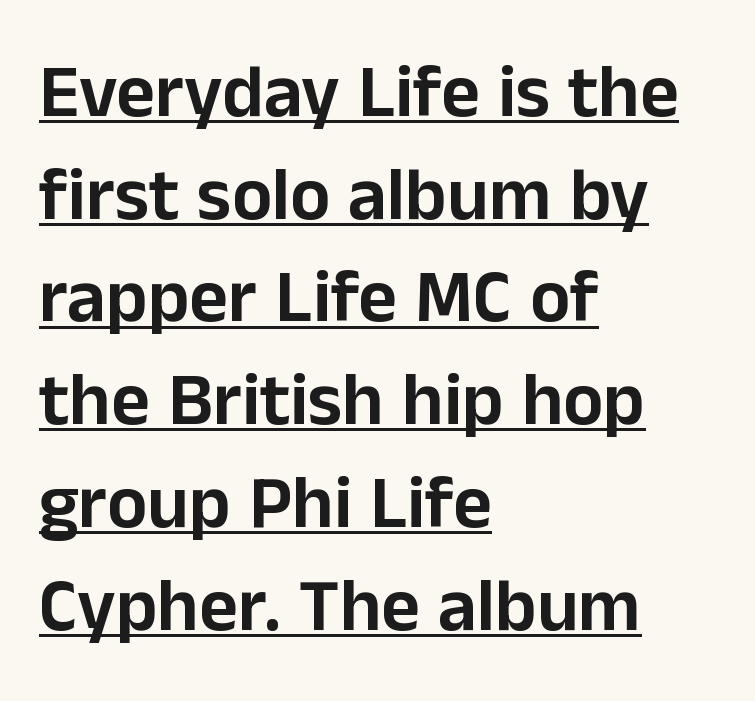
The image shows 75 px sans-serif type, upright; set left-aligned, normal line spacing (1.37x), normal letter spacing, underlined; low stroke contrast and a medium x-height.
